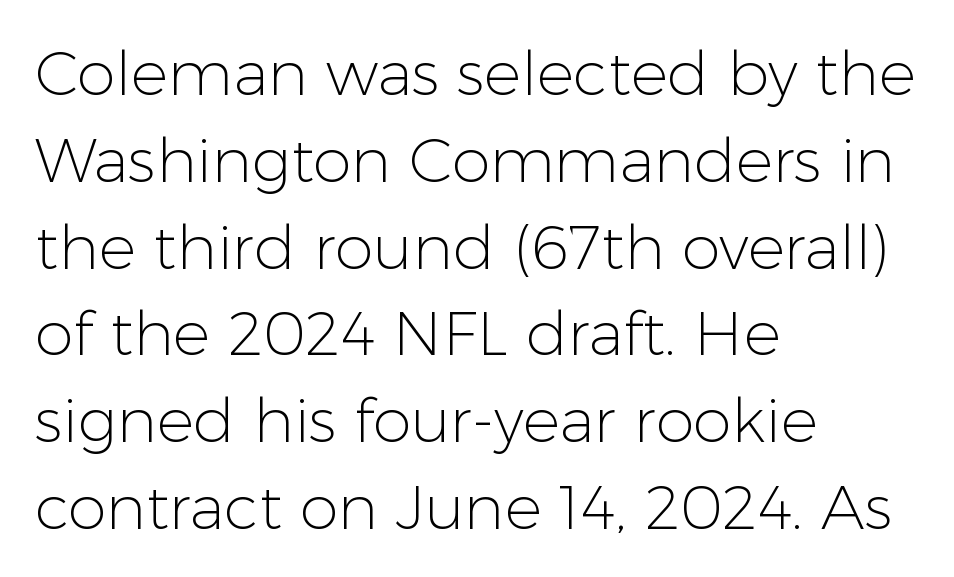
{"serif": "no", "italic": "no", "bold": "no", "weight": "light", "width": "normal", "stroke_contrast": "low", "x_height": "medium", "monospaced": "no", "underline": "no", "align": "left", "line_spacing": "normal", "line_spacing_ratio": 1.4, "letter_spacing": "normal", "letter_spacing_em": 0.0, "glyph_px": 62}
